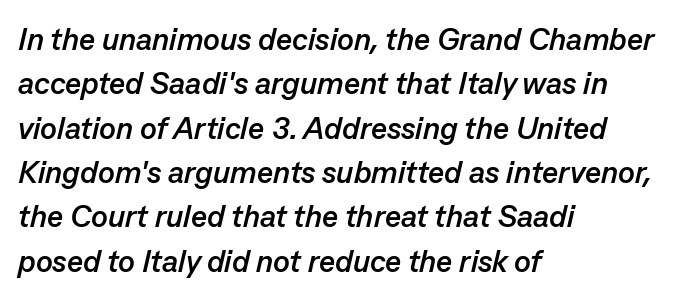
Q: Is the text bold? A: Yes.
Q: Is the text italic (slanted)? A: Yes, it leans right by about 13 degrees.
Q: Is the text underlined? A: No.
Q: How is the paragraph aligned? A: Left-aligned.
Q: Is the spacing between letters normal or unusually wide? A: Normal.
Q: Is the spacing between lines tight, normal or loose? A: Normal.
Q: Width (condensed, normal, or wide)? A: Normal.
Q: Stroke contrast? A: Low.
Q: x-height? A: Medium.
Q: Monospaced? A: No.
